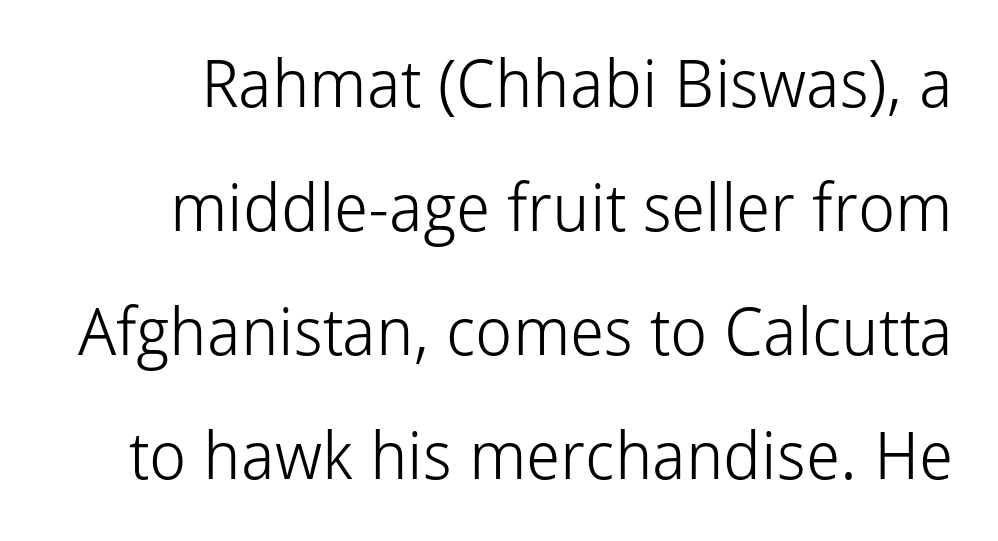
{"serif": "no", "italic": "no", "bold": "no", "weight": "light", "width": "normal", "stroke_contrast": "low", "x_height": "medium", "monospaced": "no", "underline": "no", "line_spacing_ratio": 1.88, "letter_spacing": "normal", "letter_spacing_em": 0.0, "glyph_px": 66}
